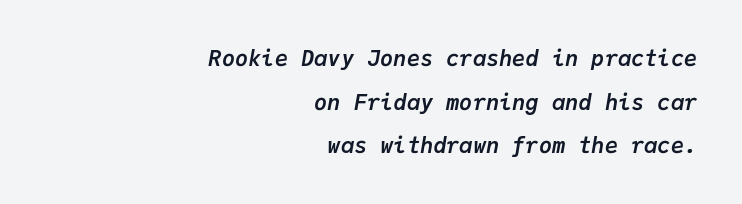
{"italic": "yes", "lean": "right", "slant_degrees": 9, "bold": "yes", "underline": "no", "align": "right", "line_spacing": "loose", "line_spacing_ratio": 1.98, "letter_spacing": "normal", "letter_spacing_em": 0.0, "glyph_px": 22}
